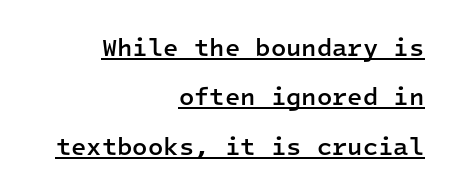
The image shows 25 px text type, upright; set right-aligned, loose line spacing (1.98x), normal letter spacing, underlined.
